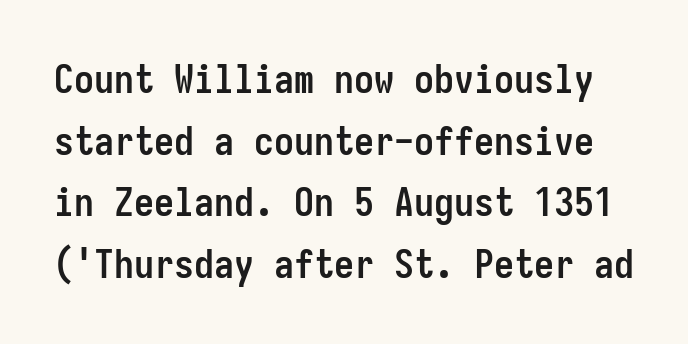
The image shows 40 px semibold, condensed sans-serif type, upright, monospaced; set normal line spacing (1.54x), normal letter spacing, not underlined; low stroke contrast and a medium x-height.
